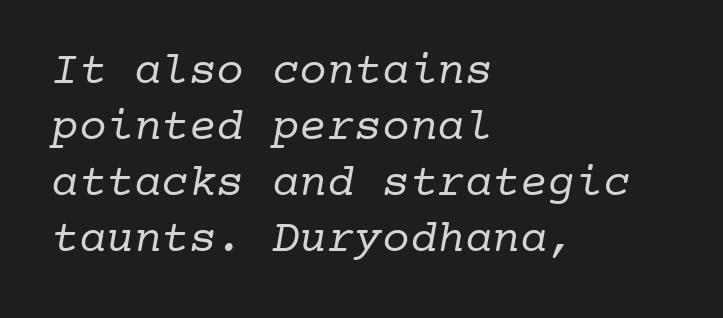
{"serif": "yes", "bold": "no", "weight": "regular", "width": "normal", "stroke_contrast": "low", "x_height": "medium", "monospaced": "yes", "underline": "no", "align": "left", "line_spacing_ratio": 1.22, "letter_spacing": "normal", "letter_spacing_em": 0.0, "glyph_px": 46}
